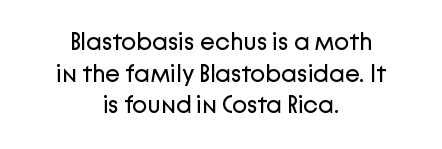
Q: Is the text bold? A: No.
Q: Is the text italic (slanted)? A: No, it is upright.
Q: Is the text underlined? A: No.
Q: How is the paragraph aligned? A: Centered.
Q: Is the spacing between letters normal or unusually wide? A: Normal.
Q: Is the spacing between lines tight, normal or loose? A: Normal.
